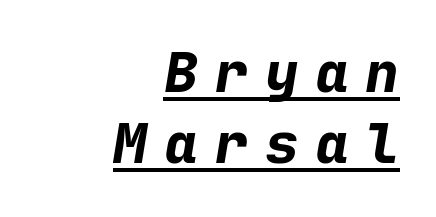
The face used here has the dense, thick strokes of a bold. The rendering uses the underline text-decoration. Interline gaps are of average width in this sample. In CSS terms this would be text-align: right. The rendering applies a slant to the glyphs.
